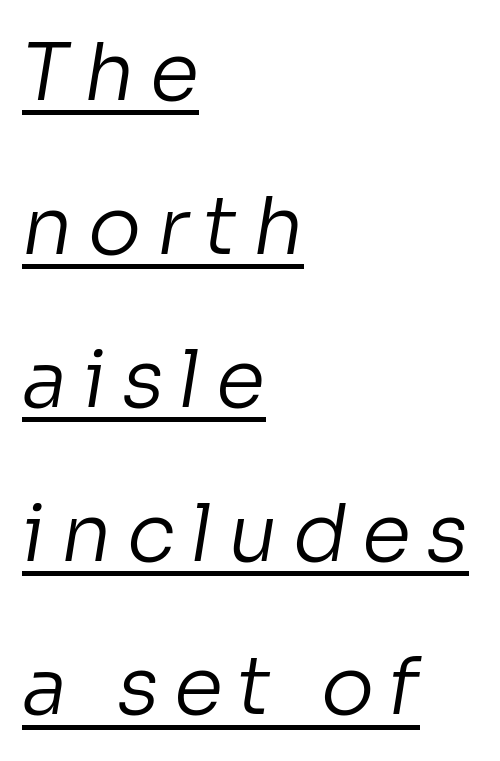
The image shows 80 px regular-weight sans-serif type; set left-aligned, loose line spacing (1.92x), underlined; low stroke contrast and a medium x-height.
